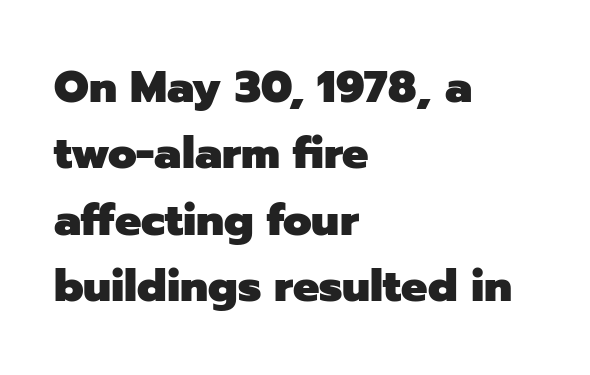
The image shows 44 px heavy sans-serif type, upright; set left-aligned, normal line spacing (1.51x), normal letter spacing, not underlined; low stroke contrast and a medium x-height.
